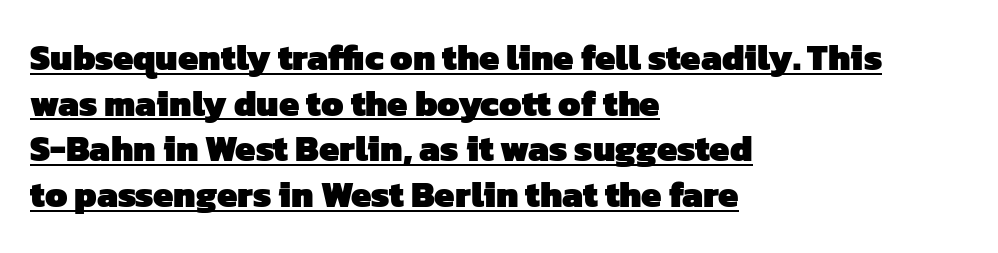
Q: Is the text bold? A: Yes.
Q: Is the typeface a serif or a sans-serif typeface? A: Sans-serif.
Q: Is the text underlined? A: Yes.
Q: How is the paragraph aligned? A: Left-aligned.
Q: Is the spacing between letters normal or unusually wide? A: Normal.
Q: Is the spacing between lines tight, normal or loose? A: Normal.
Q: Width (condensed, normal, or wide)? A: Normal.
Q: Stroke contrast? A: Low.
Q: x-height? A: Medium.
Q: Monospaced? A: No.
